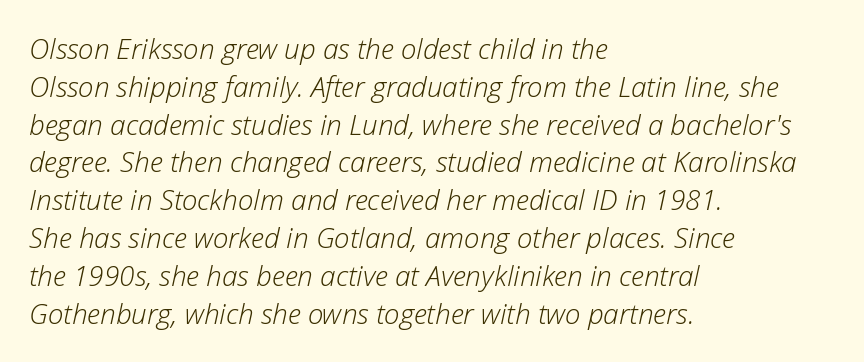
{"italic": "yes", "lean": "right", "slant_degrees": 12, "bold": "no", "weight": "light", "width": "normal", "stroke_contrast": "low", "x_height": "medium", "monospaced": "no", "underline": "no", "align": "left", "line_spacing": "normal", "line_spacing_ratio": 1.35, "letter_spacing": "normal", "letter_spacing_em": 0.0, "glyph_px": 28}
